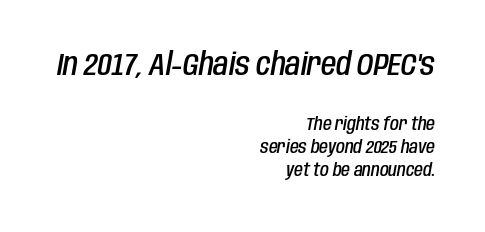
{"italic": "yes", "lean": "right", "slant_degrees": 10, "bold": "semi", "weight": "semibold", "width": "condensed", "stroke_contrast": "low", "x_height": "large", "monospaced": "no", "underline": "no", "align": "right", "line_spacing": "normal", "line_spacing_ratio": 1.29, "letter_spacing": "normal", "letter_spacing_em": 0.0, "larger_block": "first", "size_ratio": 1.72, "glyph_px": 31}
